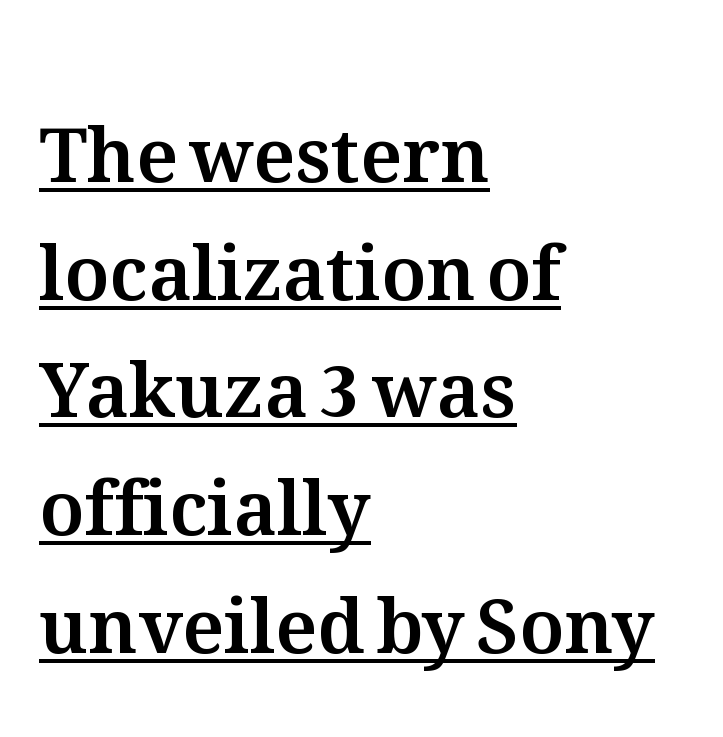
The image shows 75 px text type, upright; set left-aligned, normal line spacing (1.57x), normal letter spacing, underlined; medium stroke contrast and a medium x-height.
